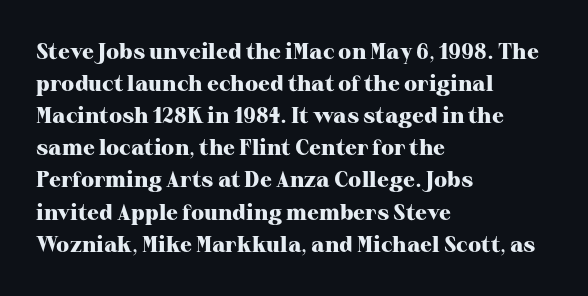
{"italic": "no", "bold": "yes", "underline": "no", "align": "left", "line_spacing": "normal", "line_spacing_ratio": 1.46, "letter_spacing": "normal", "letter_spacing_em": 0.0, "glyph_px": 22}
